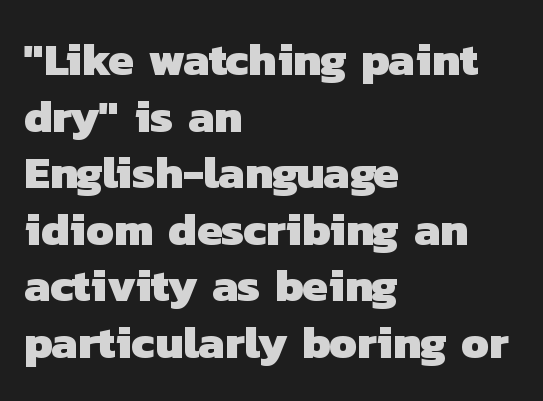
Q: Is the text bold? A: Yes.
Q: Is the typeface a serif or a sans-serif typeface? A: Sans-serif.
Q: Is the text underlined? A: No.
Q: How is the paragraph aligned? A: Left-aligned.
Q: Is the spacing between letters normal or unusually wide? A: Normal.
Q: Width (condensed, normal, or wide)? A: Normal.
Q: Stroke contrast? A: Low.
Q: x-height? A: Medium.
Q: Monospaced? A: No.
